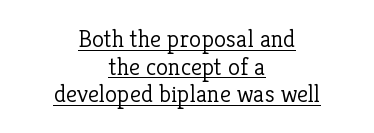
The image shows 25 px text type, upright; set centered, tight line spacing (1.11x), normal letter spacing, underlined.
